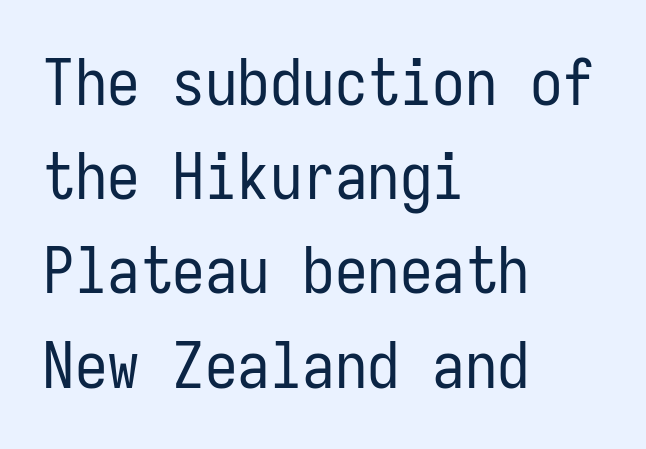
Q: Is the text bold? A: No.
Q: Is the text italic (slanted)? A: No, it is upright.
Q: Is the typeface a serif or a sans-serif typeface? A: Sans-serif.
Q: Is the text underlined? A: No.
Q: How is the paragraph aligned? A: Left-aligned.
Q: Is the spacing between letters normal or unusually wide? A: Normal.
Q: Is the spacing between lines tight, normal or loose? A: Normal.
Q: Width (condensed, normal, or wide)? A: Condensed.
Q: Stroke contrast? A: Low.
Q: x-height? A: Medium.
Q: Monospaced? A: Yes.
